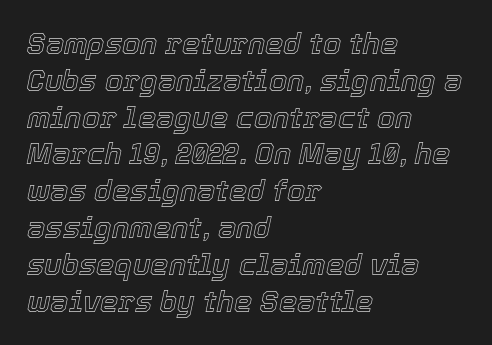
{"italic": "yes", "lean": "right", "slant_degrees": 12, "width": "normal", "x_height": "medium", "monospaced": "no", "underline": "no", "align": "left", "line_spacing": "normal", "line_spacing_ratio": 1.27, "letter_spacing": "normal", "letter_spacing_em": 0.0, "glyph_px": 29}
